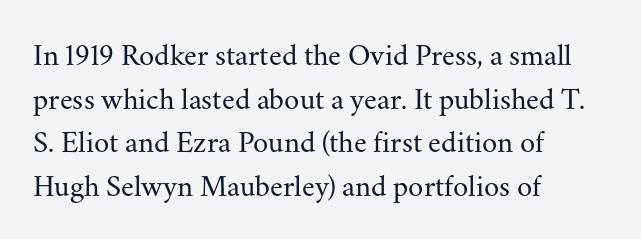
Q: Is the text bold? A: No.
Q: Is the text italic (slanted)? A: No, it is upright.
Q: Is the typeface a serif or a sans-serif typeface? A: Serif.
Q: Is the text underlined? A: No.
Q: How is the paragraph aligned? A: Left-aligned.
Q: Is the spacing between letters normal or unusually wide? A: Normal.
Q: Is the spacing between lines tight, normal or loose? A: Normal.
Q: Width (condensed, normal, or wide)? A: Normal.
Q: Stroke contrast? A: Medium.
Q: x-height? A: Small.
Q: Monospaced? A: No.
